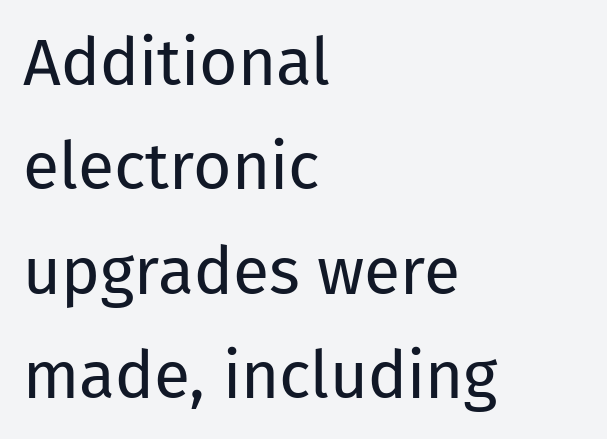
The image shows 66 px regular-weight sans-serif type, upright; set left-aligned, normal line spacing (1.58x), normal letter spacing, not underlined; low stroke contrast and a medium x-height.
